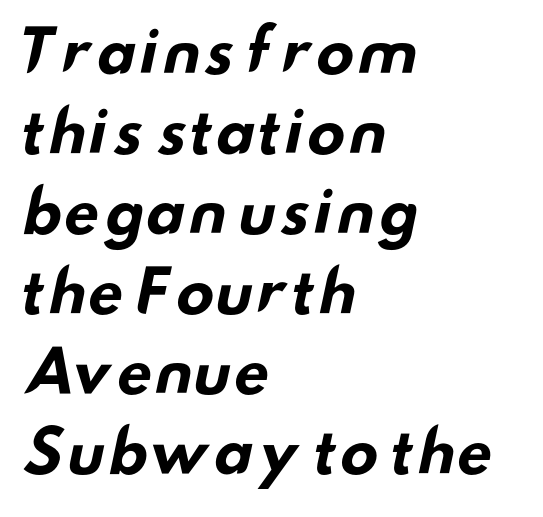
Q: Is the text bold? A: Yes.
Q: Is the typeface a serif or a sans-serif typeface? A: Sans-serif.
Q: Is the text underlined? A: No.
Q: How is the paragraph aligned? A: Left-aligned.
Q: Is the spacing between letters normal or unusually wide? A: Normal.
Q: Is the spacing between lines tight, normal or loose? A: Normal.
Q: Width (condensed, normal, or wide)? A: Wide.
Q: Stroke contrast? A: Low.
Q: x-height? A: Small.
Q: Monospaced? A: No.
